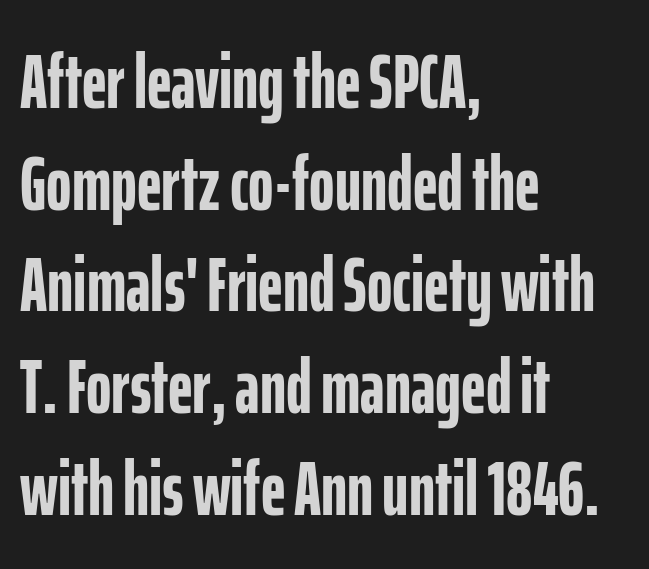
Students, this is bold: see how much ink each stroke carries. The text was rendered using a sans face with plain stroke endings. Vertically, the passage feels balanced, rows spaced as you'd expect. Is this a fixed-width face? No — the glyphs have proportional, varying widths. This rendering leaves character spacing at its baseline value. The axis of the letterforms is exactly vertical.
